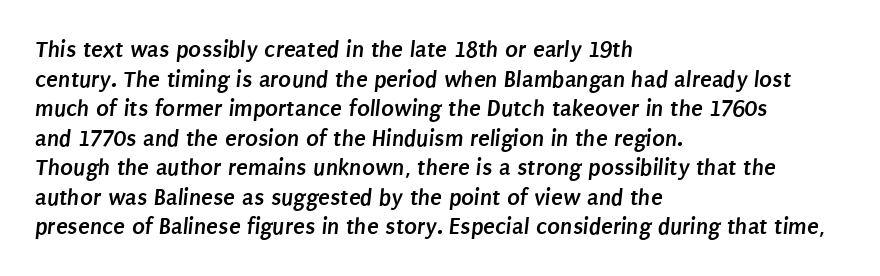
{"bold": "yes", "underline": "no", "align": "left", "line_spacing_ratio": 1.23, "letter_spacing": "normal", "letter_spacing_em": 0.0, "glyph_px": 24}
